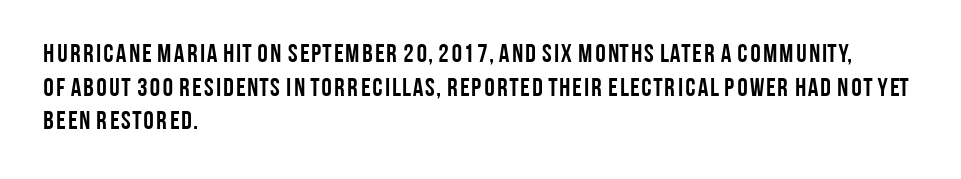
Regarding leading, the lines here are spaced in the standard way. Nothing unusual about the tracking: characters are spaced as the font intends. Clear beneath every line of the passage. The compositor pushed each line to the left boundary. Ascenders rise straight up at ninety degrees. The font is running at its bold setting.
